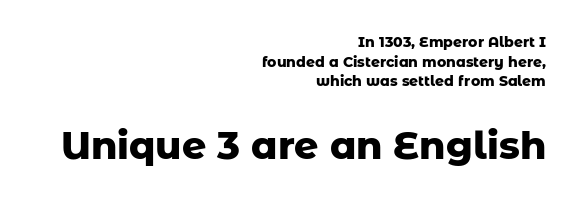
Q: Is the text bold? A: Yes.
Q: Is the text italic (slanted)? A: No, it is upright.
Q: Is the typeface a serif or a sans-serif typeface? A: Sans-serif.
Q: Is the text underlined? A: No.
Q: How is the paragraph aligned? A: Right-aligned.
Q: Is the spacing between letters normal or unusually wide? A: Normal.
Q: Is the spacing between lines tight, normal or loose? A: Normal.
Q: Which block of text is set in a larger size, the first (top) or the second (bottom)? A: The second (bottom) one.
Q: Width (condensed, normal, or wide)? A: Normal.
Q: Stroke contrast? A: Low.
Q: x-height? A: Medium.
Q: Monospaced? A: No.
